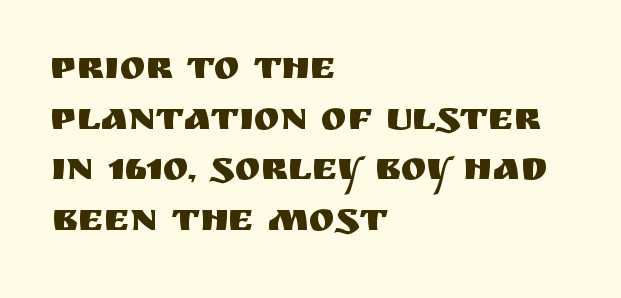
The image shows 39 px sans-serif type, upright; set left-aligned, normal line spacing (1.3x), normal letter spacing, not underlined; medium stroke contrast and a large x-height.
